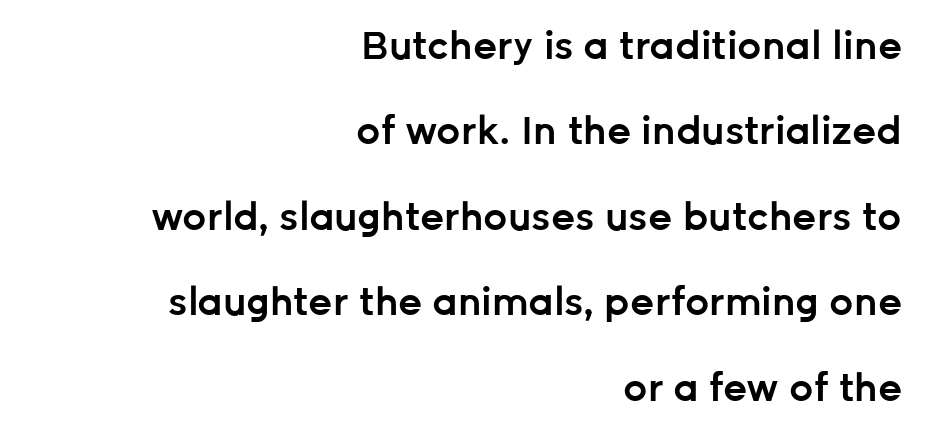
{"serif": "no", "italic": "no", "bold": "semi", "weight": "semibold", "width": "normal", "stroke_contrast": "low", "x_height": "medium", "monospaced": "no", "underline": "no", "align": "right", "line_spacing": "loose", "line_spacing_ratio": 2.25, "letter_spacing": "normal", "letter_spacing_em": 0.0, "glyph_px": 38}
